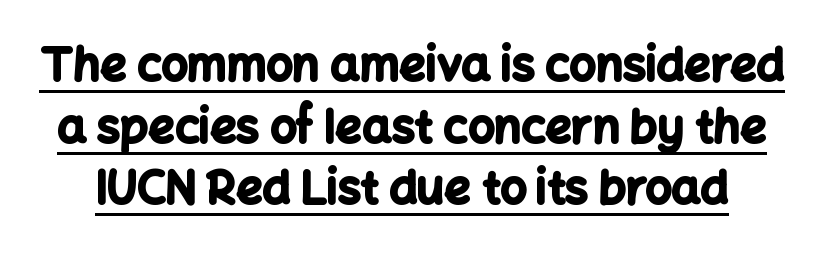
Letterform terminals end flat and unadorned throughout the passage. You can see a thin bar hugging the bottom of the glyphs. These lines are rendered in a variable-pitch font. Rendered with straight, roman letterforms. In terms of weight, the rendering is a true, heavy bold.
